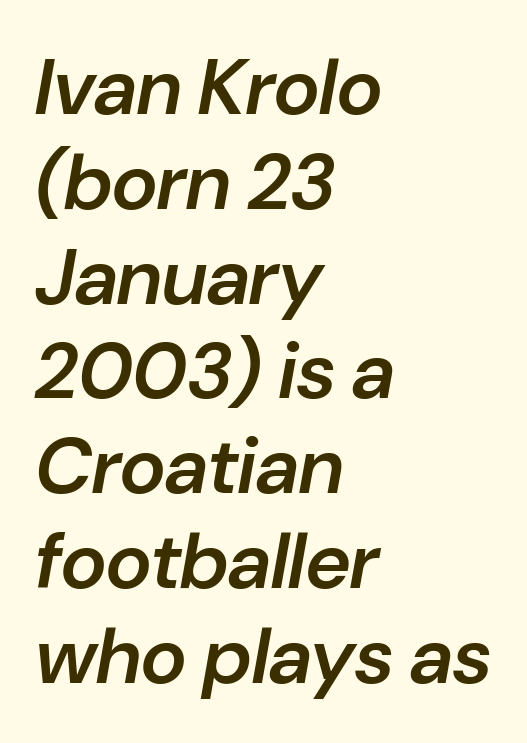
In terms of letterspacing, this is plain default setting. This is moderately heavy type, rendered in semibold. The baseline area is clear. This sample is left-justified, so line endings fall wherever the words run out. This sample uses an oblique cut, with every glyph tilted off the vertical. The rendering uses natural spacing where letterforms have individual widths.
